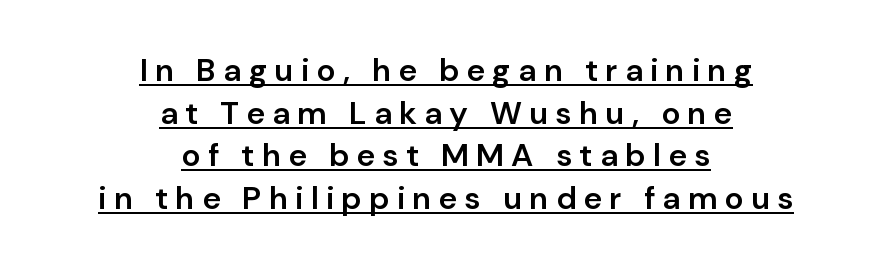
The image shows 32 px semibold sans-serif type, upright; set centered, normal line spacing (1.33x), unusually wide letter spacing (+0.22 em), underlined; low stroke contrast and a medium x-height.
